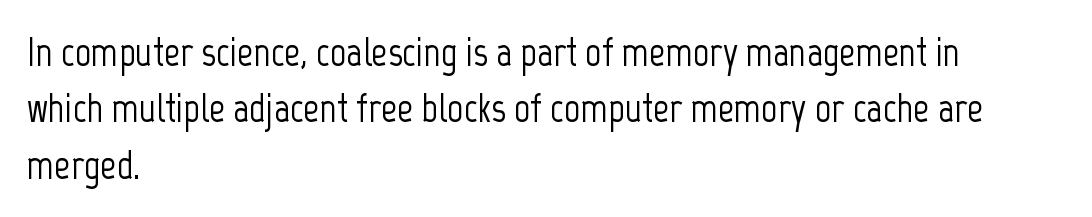
The image shows 40 px condensed sans-serif type, upright; set left-aligned, normal line spacing (1.41x), normal letter spacing, not underlined; low stroke contrast and a medium x-height.
